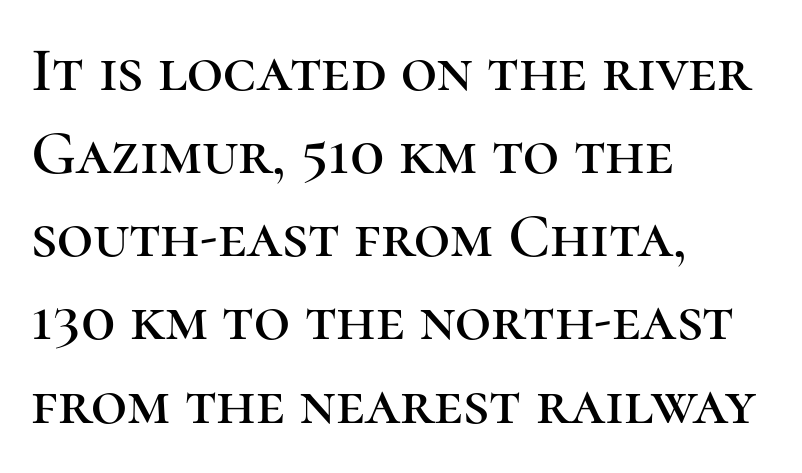
The image shows 63 px serif type, upright; set left-aligned, normal line spacing (1.32x), normal letter spacing, not underlined; high stroke contrast and a medium x-height.
